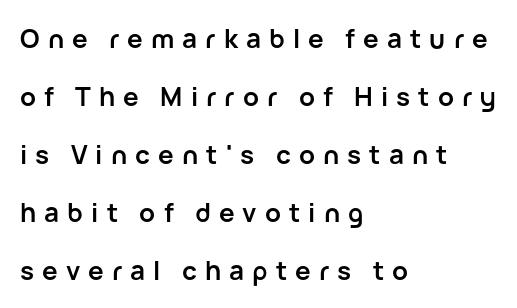
The letters stand upright; this is a roman face. Compared with typical paragraphs, the rows here are farther apart. The lines in this sample share a left origin and differ only in where they stop. Each glyph is drawn with heavy, bold strokes. Bare-footed words on every line. What stands out about the letter spacing? Its width — letters are far apart.
